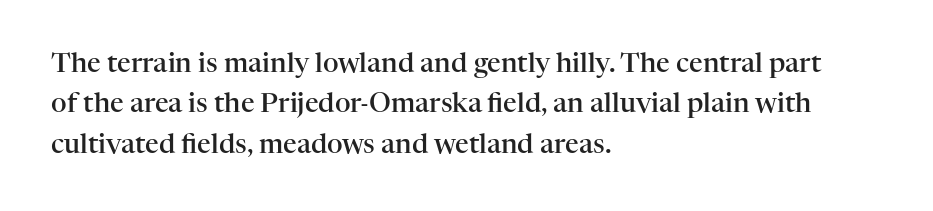
Q: Is the text bold? A: Semi-bold.
Q: Is the text italic (slanted)? A: No, it is upright.
Q: Is the text underlined? A: No.
Q: How is the paragraph aligned? A: Left-aligned.
Q: Is the spacing between letters normal or unusually wide? A: Normal.
Q: Is the spacing between lines tight, normal or loose? A: Normal.
